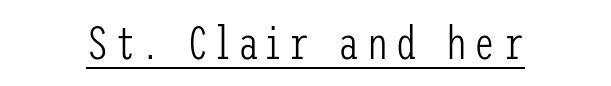
No extra ink here — the face is not bold. A typographer would call this underscored text. No italicization has been applied; the sample stays upright. Classification — sans serif.
